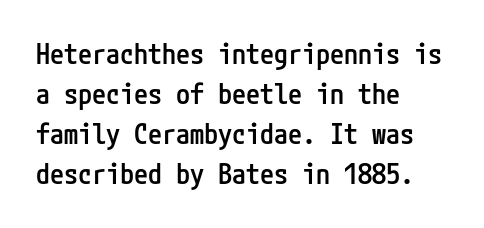
{"serif": "no", "italic": "no", "bold": "semi", "weight": "semibold", "width": "condensed", "stroke_contrast": "low", "x_height": "medium", "underline": "no", "align": "left", "line_spacing": "normal", "line_spacing_ratio": 1.43, "letter_spacing": "normal", "letter_spacing_em": 0.0, "glyph_px": 28}
